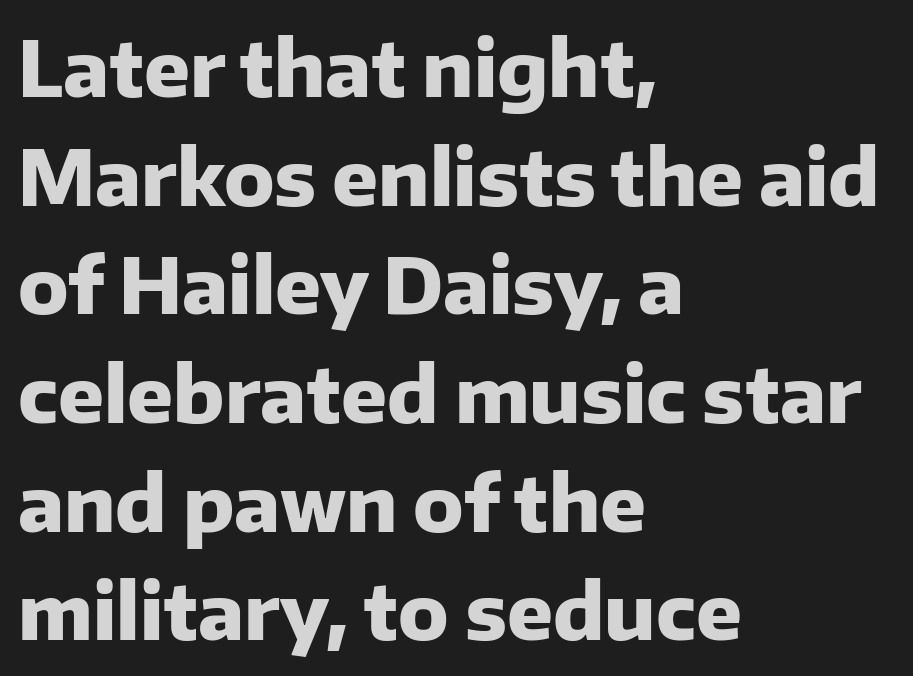
Q: Is the text bold? A: Yes.
Q: Is the text italic (slanted)? A: No, it is upright.
Q: Is the typeface a serif or a sans-serif typeface? A: Sans-serif.
Q: Is the text underlined? A: No.
Q: How is the paragraph aligned? A: Left-aligned.
Q: Is the spacing between letters normal or unusually wide? A: Normal.
Q: Is the spacing between lines tight, normal or loose? A: Normal.
Q: Width (condensed, normal, or wide)? A: Normal.
Q: Stroke contrast? A: Low.
Q: x-height? A: Medium.
Q: Monospaced? A: No.
